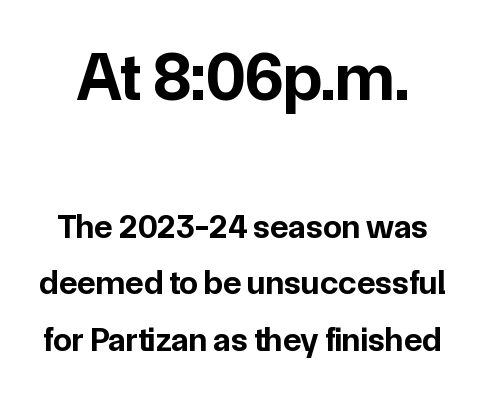
The image shows 69 px bold sans-serif type, upright; set normal line spacing (1.66x), normal letter spacing, not underlined; the first (top) block is 2.03x larger; low stroke contrast and a medium x-height.
